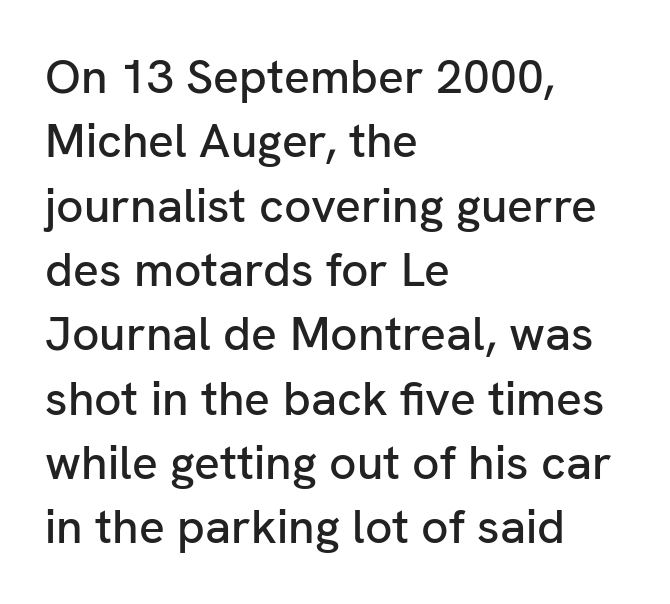
Unlike italic type, these characters show no tilt at all. The vertical gap from one line to the next is medium. Is the letter spacing exaggerated? No — it looks like the ordinary default. The rendering anchors every line to the left-hand side.
